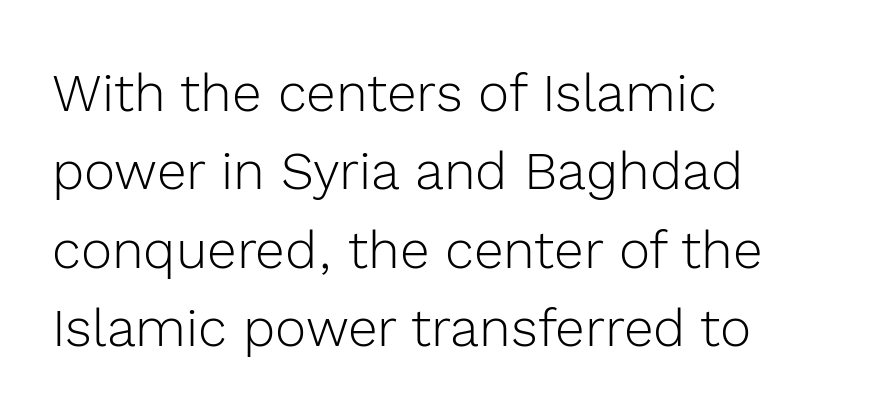
Q: Is the text bold? A: No.
Q: Is the text italic (slanted)? A: No, it is upright.
Q: Is the typeface a serif or a sans-serif typeface? A: Sans-serif.
Q: Is the text underlined? A: No.
Q: How is the paragraph aligned? A: Left-aligned.
Q: Is the spacing between letters normal or unusually wide? A: Normal.
Q: Is the spacing between lines tight, normal or loose? A: Normal.
Q: Width (condensed, normal, or wide)? A: Normal.
Q: x-height? A: Medium.
Q: Monospaced? A: No.
